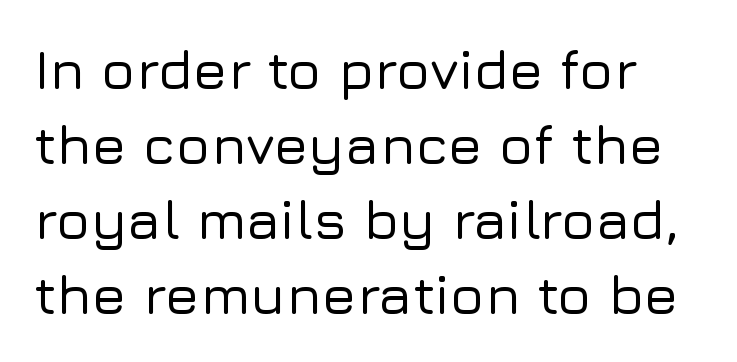
Q: Is the text italic (slanted)? A: No, it is upright.
Q: Is the typeface a serif or a sans-serif typeface? A: Sans-serif.
Q: Is the text underlined? A: No.
Q: Is the spacing between letters normal or unusually wide? A: Normal.
Q: Is the spacing between lines tight, normal or loose? A: Normal.
Q: Width (condensed, normal, or wide)? A: Normal.
Q: Stroke contrast? A: Low.
Q: x-height? A: Medium.
Q: Monospaced? A: No.
